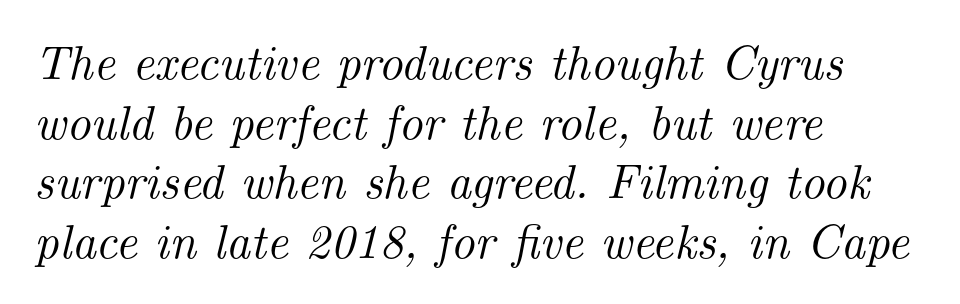
Q: Is the text italic (slanted)? A: Yes, it leans right by about 14 degrees.
Q: Is the typeface a serif or a sans-serif typeface? A: Serif.
Q: Is the text underlined? A: No.
Q: How is the paragraph aligned? A: Left-aligned.
Q: Is the spacing between letters normal or unusually wide? A: Normal.
Q: Width (condensed, normal, or wide)? A: Normal.
Q: Stroke contrast? A: Medium.
Q: x-height? A: Small.
Q: Monospaced? A: No.
